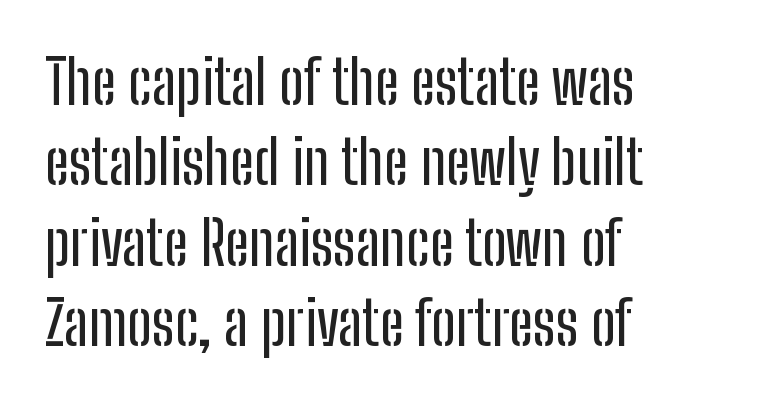
Q: Is the text italic (slanted)? A: No, it is upright.
Q: Is the typeface a serif or a sans-serif typeface? A: Sans-serif.
Q: Is the text underlined? A: No.
Q: How is the paragraph aligned? A: Left-aligned.
Q: Is the spacing between letters normal or unusually wide? A: Normal.
Q: Is the spacing between lines tight, normal or loose? A: Normal.
Q: Width (condensed, normal, or wide)? A: Condensed.
Q: Stroke contrast? A: Low.
Q: x-height? A: Medium.
Q: Monospaced? A: No.
